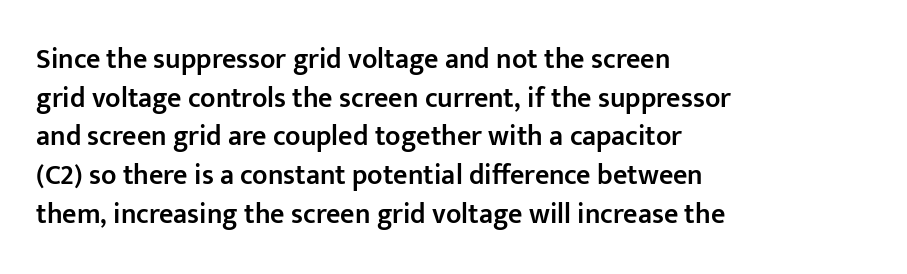
The image shows 28 px semibold sans-serif type, upright; set left-aligned, normal line spacing (1.38x), normal letter spacing, not underlined; low stroke contrast and a medium x-height.
